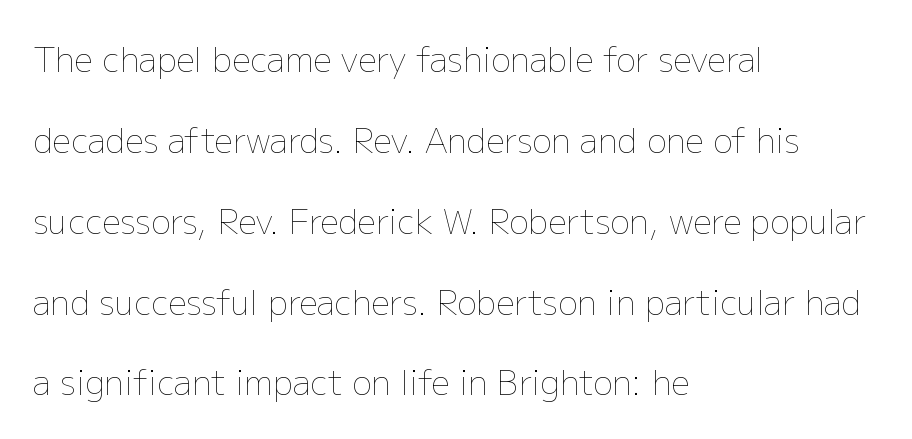
Q: Is the text bold? A: No.
Q: Is the text italic (slanted)? A: No, it is upright.
Q: Is the text underlined? A: No.
Q: How is the paragraph aligned? A: Left-aligned.
Q: Is the spacing between letters normal or unusually wide? A: Normal.
Q: Is the spacing between lines tight, normal or loose? A: Loose.
Q: Width (condensed, normal, or wide)? A: Normal.
Q: Stroke contrast? A: Low.
Q: x-height? A: Medium.
Q: Monospaced? A: No.
